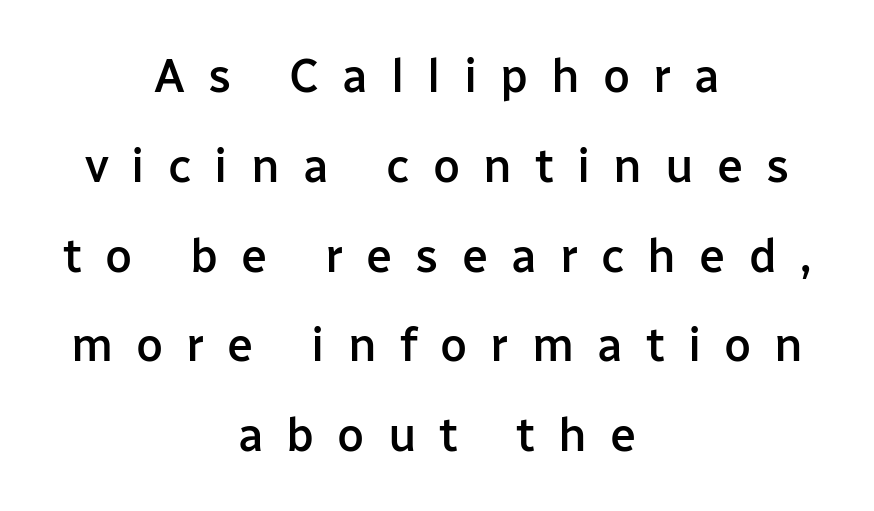
The type family on display is of the sans-serif kind. Do the characters align in a grid? No, the font is proportional. Words appear elongated and porous because spacing is wide. The whitespace from short lines is split evenly between both sides. A great deal of white space separates one row of letters from the next. These lines carry some extra weight — a demibold, not a full bold.
